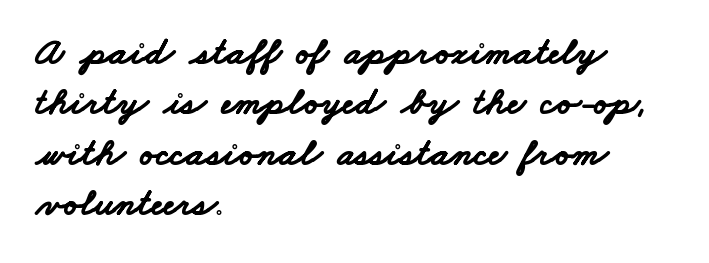
No word sits above an underline. The paragraph shown leans on its left margin. The sample has been set heavy, in full bold. The letters advance in unequal steps, a hallmark of proportional type. The gaps between neighbouring characters are ordinary and unremarkable.
